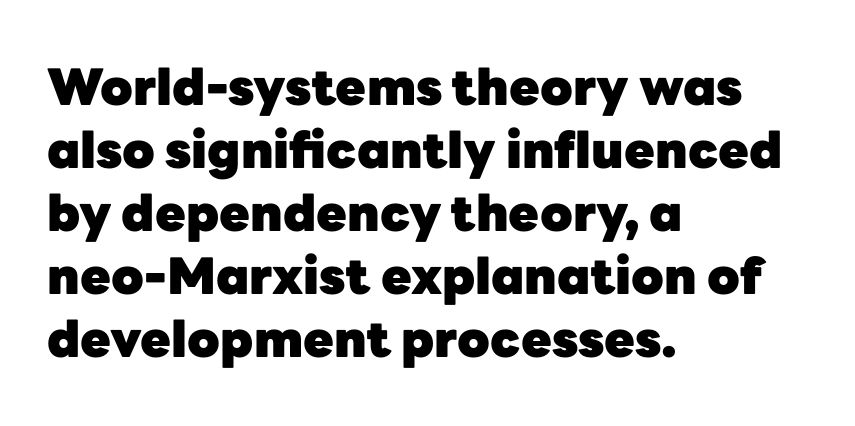
The image shows 50 px heavy sans-serif type, upright; set left-aligned, normal line spacing (1.26x), normal letter spacing, not underlined; low stroke contrast and a medium x-height.
